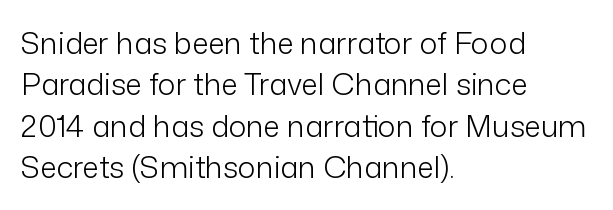
{"serif": "no", "italic": "no", "bold": "no", "weight": "light", "width": "normal", "stroke_contrast": "low", "x_height": "medium", "monospaced": "no", "underline": "no", "align": "left", "line_spacing": "normal", "line_spacing_ratio": 1.38, "letter_spacing": "normal", "letter_spacing_em": 0.0, "glyph_px": 30}
